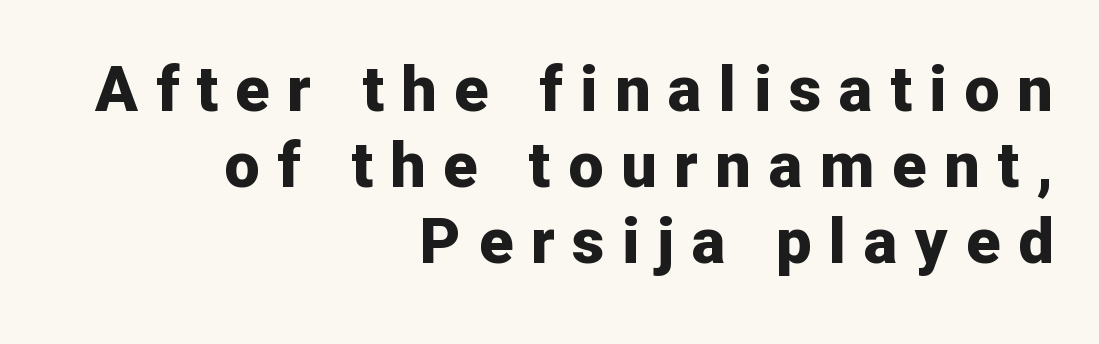
The image shows 63 px bold sans-serif type, upright; set right-aligned, line spacing 1.21x, unusually wide letter spacing (+0.28 em), not underlined; low stroke contrast and a medium x-height.
